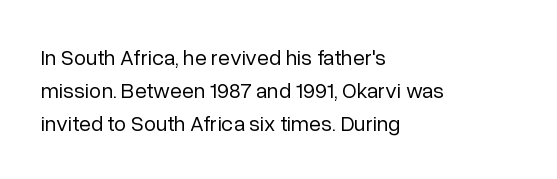
The image shows 22 px text type, upright; set left-aligned, normal line spacing (1.5x), normal letter spacing, not underlined.
